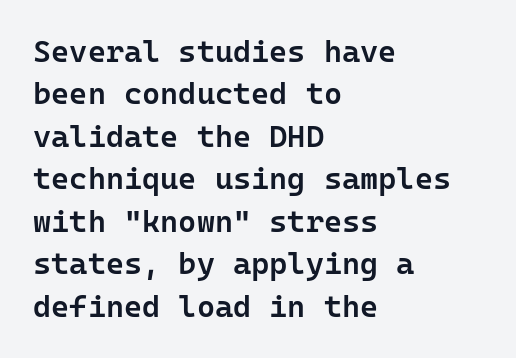
Q: Is the text bold? A: Semi-bold.
Q: Is the text italic (slanted)? A: No, it is upright.
Q: Is the typeface a serif or a sans-serif typeface? A: Sans-serif.
Q: Is the text underlined? A: No.
Q: How is the paragraph aligned? A: Left-aligned.
Q: Is the spacing between letters normal or unusually wide? A: Normal.
Q: Is the spacing between lines tight, normal or loose? A: Normal.
Q: Width (condensed, normal, or wide)? A: Normal.
Q: Stroke contrast? A: Low.
Q: x-height? A: Medium.
Q: Monospaced? A: Yes.
